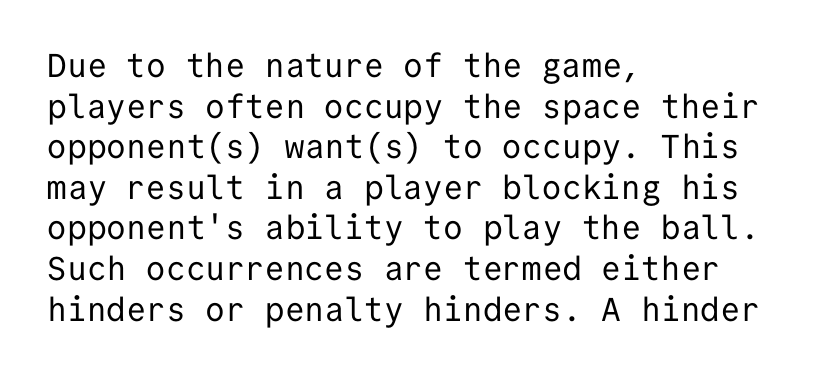
The image shows 33 px regular-weight sans-serif type, upright, monospaced; set left-aligned, line spacing 1.23x, normal letter spacing, not underlined; low stroke contrast and a medium x-height.
